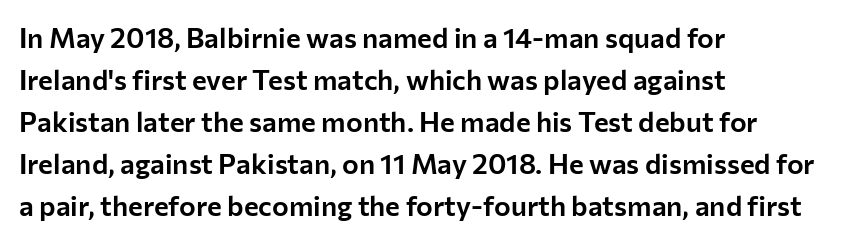
This is sans-serif lettering, the kind often seen on screens and signage. Summary of vertical rhythm: regular, with standard interline spacing. Note the varied advance widths — an 'i' is clearly narrower than an 'm'. Students, note that the glyphs here touch the page at normal intervals. No italicization has been applied; the sample stays upright.
